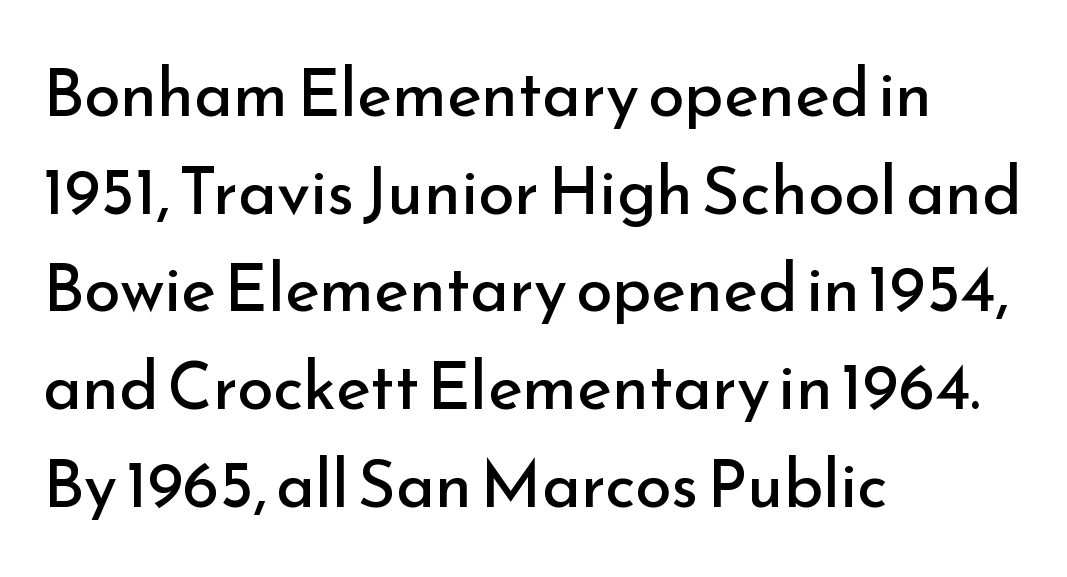
The image shows 66 px regular-weight sans-serif type, upright; set left-aligned, normal line spacing (1.48x), normal letter spacing, not underlined; low stroke contrast and a small x-height.
